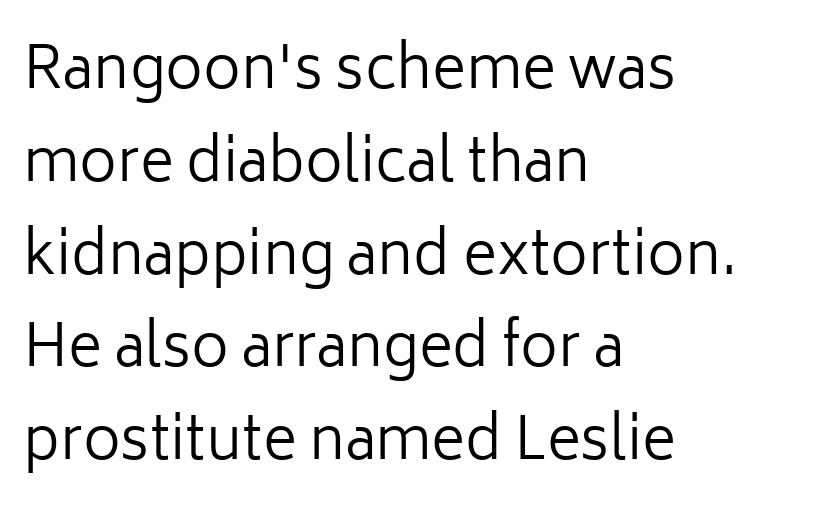
The image shows 58 px regular-weight sans-serif type, upright; set left-aligned, normal line spacing (1.6x), normal letter spacing, not underlined; low stroke contrast and a medium x-height.
